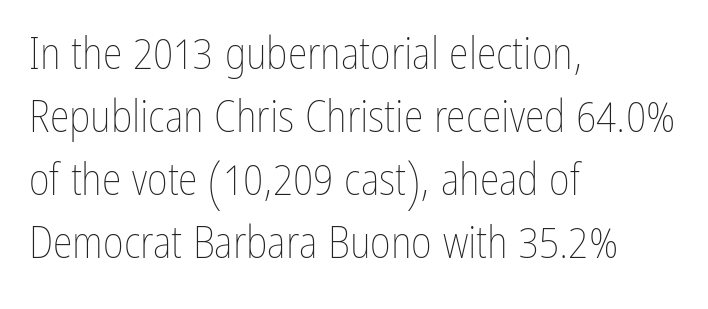
Q: Is the text bold? A: No.
Q: Is the text italic (slanted)? A: No, it is upright.
Q: Is the text underlined? A: No.
Q: How is the paragraph aligned? A: Left-aligned.
Q: Is the spacing between letters normal or unusually wide? A: Normal.
Q: Is the spacing between lines tight, normal or loose? A: Normal.
Q: Width (condensed, normal, or wide)? A: Condensed.
Q: Stroke contrast? A: Low.
Q: x-height? A: Medium.
Q: Monospaced? A: No.
